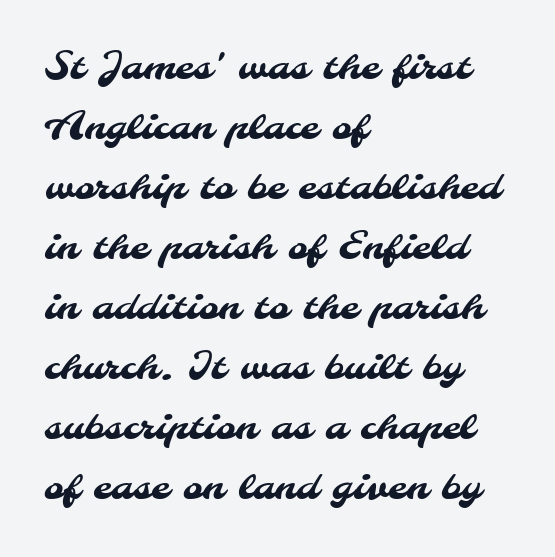
{"serif": "no", "width": "normal", "stroke_contrast": "medium", "x_height": "small", "monospaced": "no", "underline": "no", "align": "left", "line_spacing": "normal", "line_spacing_ratio": 1.58, "letter_spacing": "normal", "letter_spacing_em": 0.0, "glyph_px": 38}
